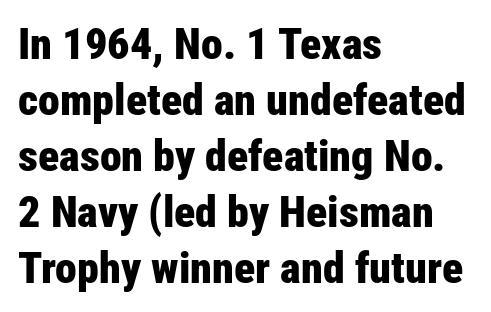
The image shows 44 px bold, condensed sans-serif type, upright; set left-aligned, normal line spacing (1.27x), normal letter spacing, not underlined; low stroke contrast and a medium x-height.
